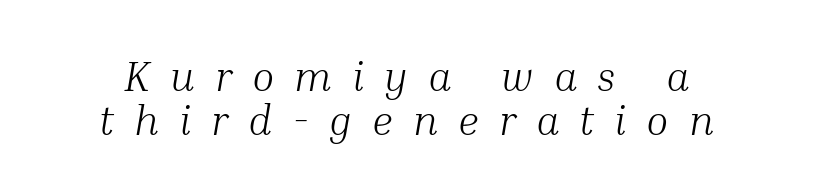
Q: Is the text bold? A: No.
Q: Is the text italic (slanted)? A: Yes, it leans right by about 10 degrees.
Q: Is the typeface a serif or a sans-serif typeface? A: Serif.
Q: Is the text underlined? A: No.
Q: Is the spacing between letters normal or unusually wide? A: Unusually wide.
Q: Is the spacing between lines tight, normal or loose? A: Tight.
Q: Width (condensed, normal, or wide)? A: Normal.
Q: Stroke contrast? A: Medium.
Q: x-height? A: Medium.
Q: Monospaced? A: No.
